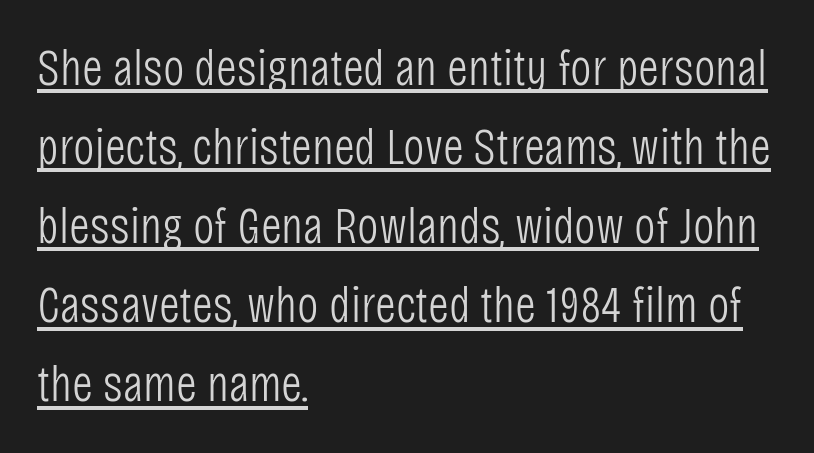
The image shows 51 px light, condensed sans-serif type, upright; set left-aligned, normal line spacing (1.55x), normal letter spacing, underlined; low stroke contrast and a large x-height.
